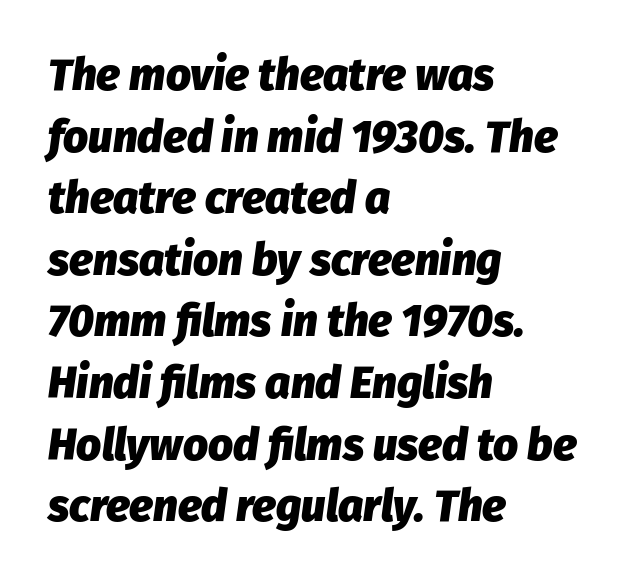
The image shows 44 px heavy type, italic (leaning right); set left-aligned, normal line spacing (1.4x), normal letter spacing, not underlined; low stroke contrast and a medium x-height.
